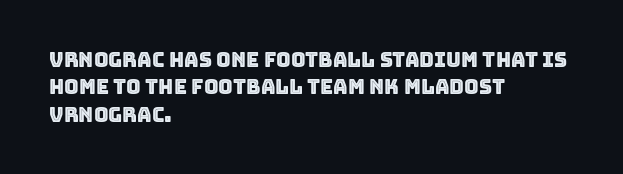
{"italic": "no", "underline": "no", "align": "left", "line_spacing": "normal", "line_spacing_ratio": 1.37, "letter_spacing": "normal", "letter_spacing_em": 0.0, "glyph_px": 20}
